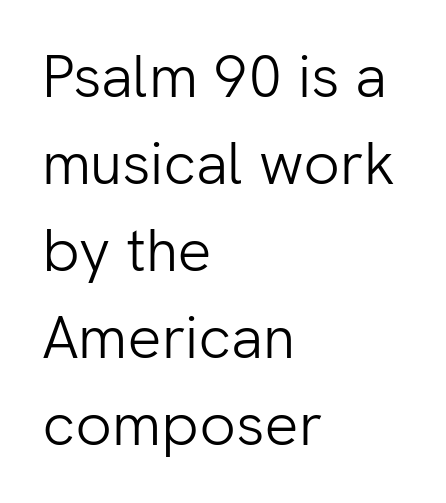
The image shows 60 px light sans-serif type, upright; set left-aligned, normal line spacing (1.45x), normal letter spacing, not underlined; low stroke contrast and a medium x-height.
